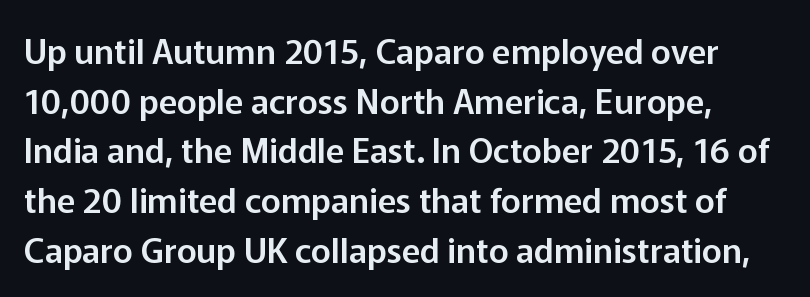
{"serif": "no", "italic": "no", "width": "normal", "stroke_contrast": "low", "x_height": "medium", "monospaced": "no", "underline": "no", "line_spacing": "normal", "line_spacing_ratio": 1.46, "letter_spacing": "normal", "letter_spacing_em": 0.0, "glyph_px": 34}
